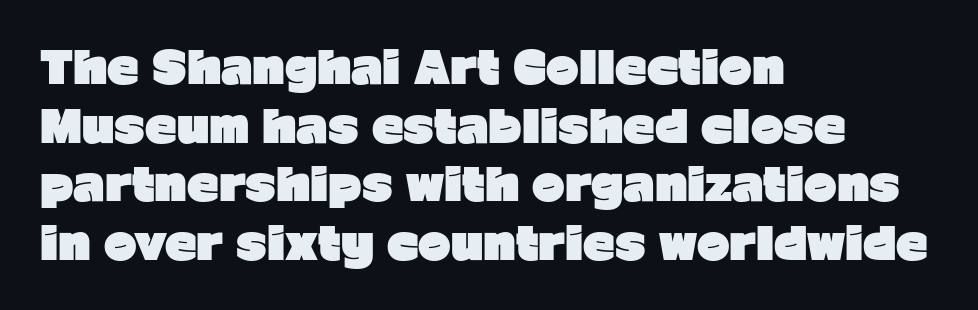
The image shows 44 px heavy sans-serif type, upright; set left-aligned, normal line spacing (1.33x), normal letter spacing, not underlined; low stroke contrast and a medium x-height.
